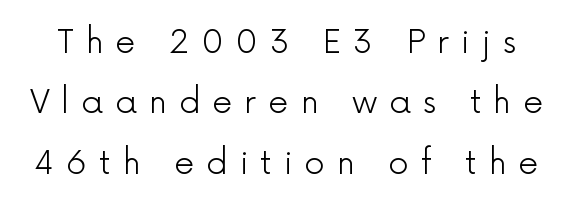
Unlike a traditional serif, this face leaves its strokes unadorned. Look at the tracking — it's clearly loosened, letters drifting apart. The typesetting does not lean heavy: it is not bold. A typesetter would mark this as roman, not italic. Each letter keeps its own natural width here, so spacing adapts to shape.
